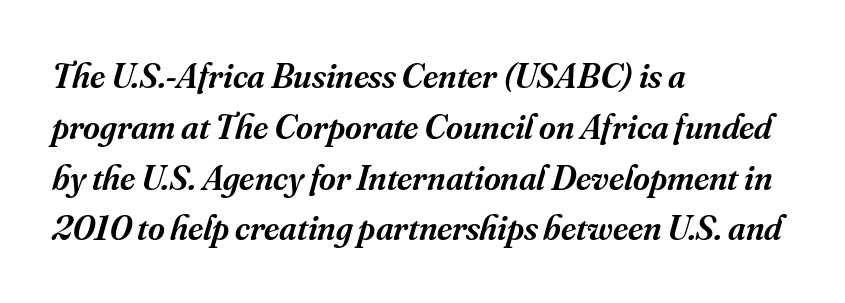
Q: Is the text bold? A: Semi-bold.
Q: Is the text italic (slanted)? A: Yes, it leans right by about 16 degrees.
Q: Is the typeface a serif or a sans-serif typeface? A: Serif.
Q: Is the text underlined? A: No.
Q: How is the paragraph aligned? A: Left-aligned.
Q: Is the spacing between letters normal or unusually wide? A: Normal.
Q: Is the spacing between lines tight, normal or loose? A: Normal.
Q: Width (condensed, normal, or wide)? A: Normal.
Q: Stroke contrast? A: Medium.
Q: x-height? A: Small.
Q: Monospaced? A: No.
